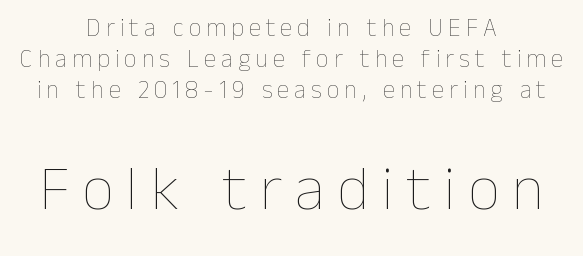
Q: Is the text bold? A: No.
Q: Is the text italic (slanted)? A: No, it is upright.
Q: Is the text underlined? A: No.
Q: How is the paragraph aligned? A: Centered.
Q: Is the spacing between letters normal or unusually wide? A: Unusually wide.
Q: Is the spacing between lines tight, normal or loose? A: Normal.
Q: Which block of text is set in a larger size, the first (top) or the second (bottom)? A: The second (bottom) one.
Q: Width (condensed, normal, or wide)? A: Normal.
Q: Stroke contrast? A: Low.
Q: x-height? A: Medium.
Q: Monospaced? A: No.
